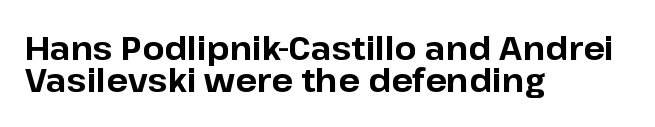
These lines carry a lot of weight — the face is fully bold. What stands out about the letter spacing? Nothing — it is the standard amount. Interline gaps are noticeably narrow in this sample. Each letter keeps its own natural width here, so spacing adapts to shape. Is there any slant? The stems are plumb.
